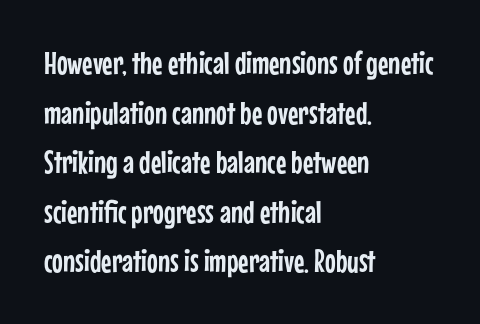
The letters stand straight up with perfectly vertical stems. A student would call this left alignment; a typographer would say flush left, rag right. Nobody drew a line under any word here. This sample has the flowing, uneven cadence of proportional lettering.
